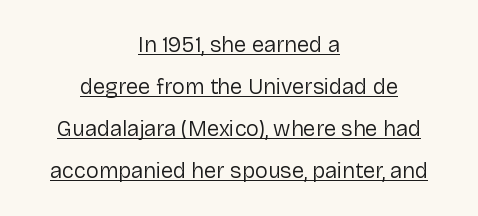
Q: Is the text bold? A: No.
Q: Is the text italic (slanted)? A: No, it is upright.
Q: Is the text underlined? A: Yes.
Q: How is the paragraph aligned? A: Centered.
Q: Is the spacing between letters normal or unusually wide? A: Normal.
Q: Is the spacing between lines tight, normal or loose? A: Loose.
